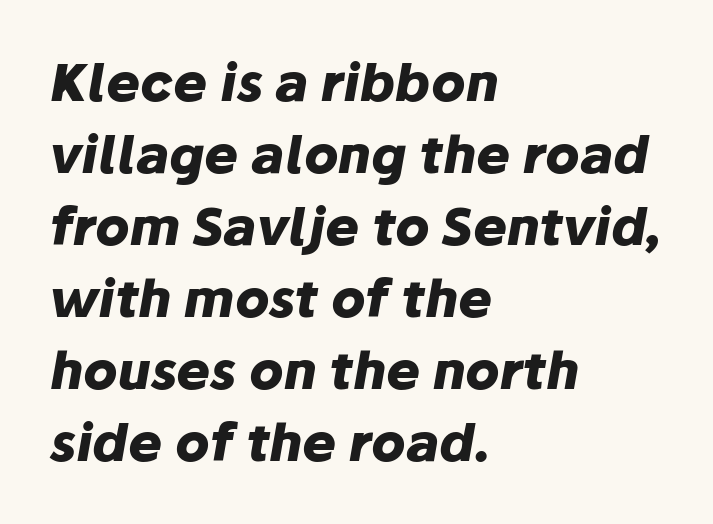
The rendering uses natural spacing where letterforms have individual widths. What's the leading like? Ordinary, nothing unusual. Typeset ragged right — the left edge is the straight one. These lines carry a lot of weight — the face is fully bold.
